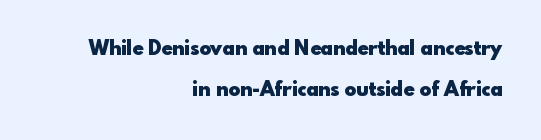
Q: Is the text bold? A: Yes.
Q: Is the text italic (slanted)? A: No, it is upright.
Q: Is the text underlined? A: No.
Q: How is the paragraph aligned? A: Right-aligned.
Q: Is the spacing between letters normal or unusually wide? A: Normal.
Q: Is the spacing between lines tight, normal or loose? A: Loose.
